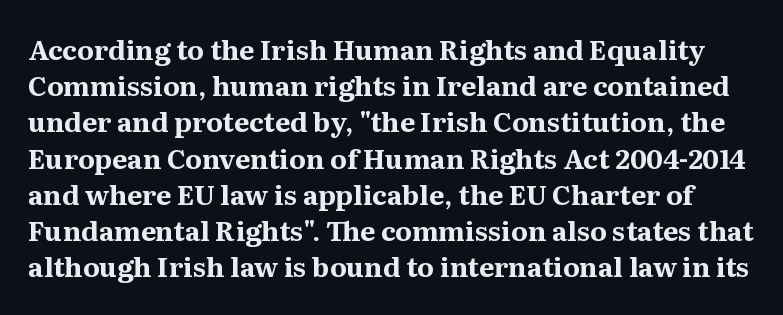
The axis of the letterforms is exactly vertical. Words float on clear page, feet unadorned. The space between consecutive lines is moderate. Caption: bold face, heavy strokes. Inter-character spacing is left at the font's built-in metrics.
